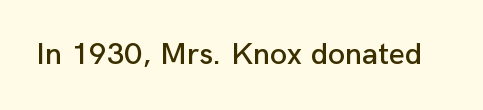
The image shows 31 px sans-serif type, upright; set normal letter spacing, not underlined; low stroke contrast and a medium x-height.
